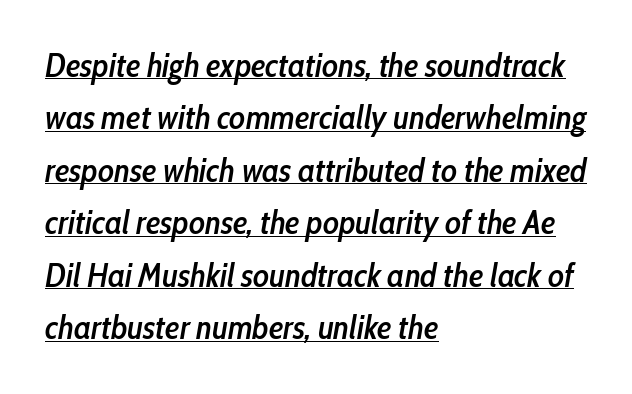
{"italic": "yes", "lean": "right", "slant_degrees": 10, "bold": "semi", "weight": "semibold", "width": "condensed", "stroke_contrast": "low", "x_height": "medium", "monospaced": "no", "underline": "yes", "align": "left", "line_spacing": "normal", "line_spacing_ratio": 1.59, "letter_spacing": "normal", "letter_spacing_em": 0.0, "glyph_px": 33}
